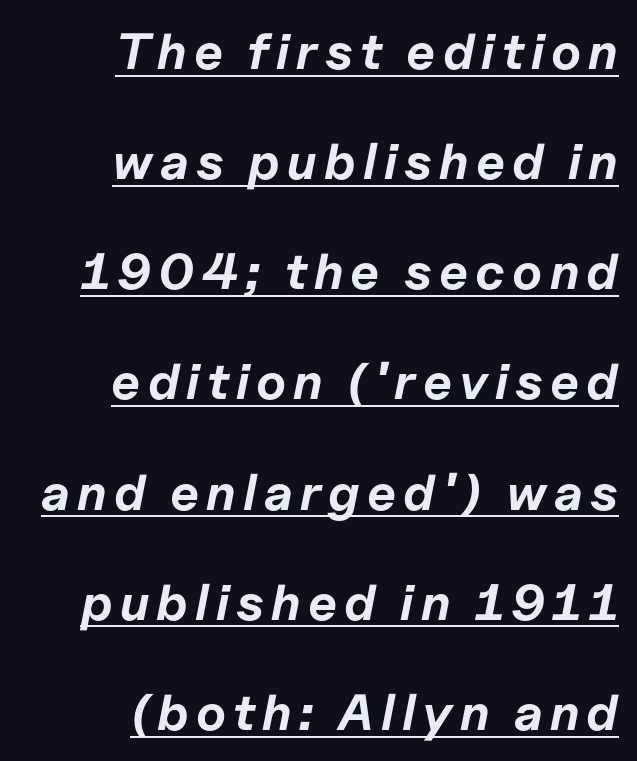
Q: Is the text bold? A: Yes.
Q: Is the text italic (slanted)? A: Yes, it leans right by about 11 degrees.
Q: Is the text underlined? A: Yes.
Q: How is the paragraph aligned? A: Right-aligned.
Q: Is the spacing between lines tight, normal or loose? A: Loose.
Q: Width (condensed, normal, or wide)? A: Normal.
Q: Stroke contrast? A: Low.
Q: x-height? A: Medium.
Q: Monospaced? A: No.
